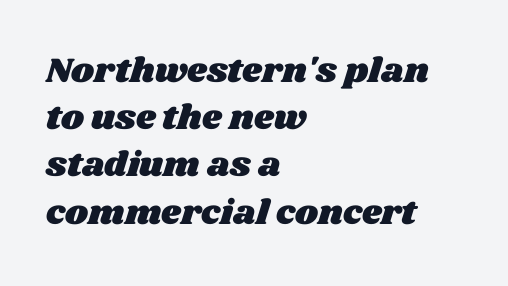
Q: Is the text underlined? A: No.
Q: How is the paragraph aligned? A: Left-aligned.
Q: Is the spacing between letters normal or unusually wide? A: Normal.
Q: Is the spacing between lines tight, normal or loose? A: Normal.
Q: Width (condensed, normal, or wide)? A: Wide.
Q: Stroke contrast? A: Medium.
Q: x-height? A: Large.
Q: Monospaced? A: No.
